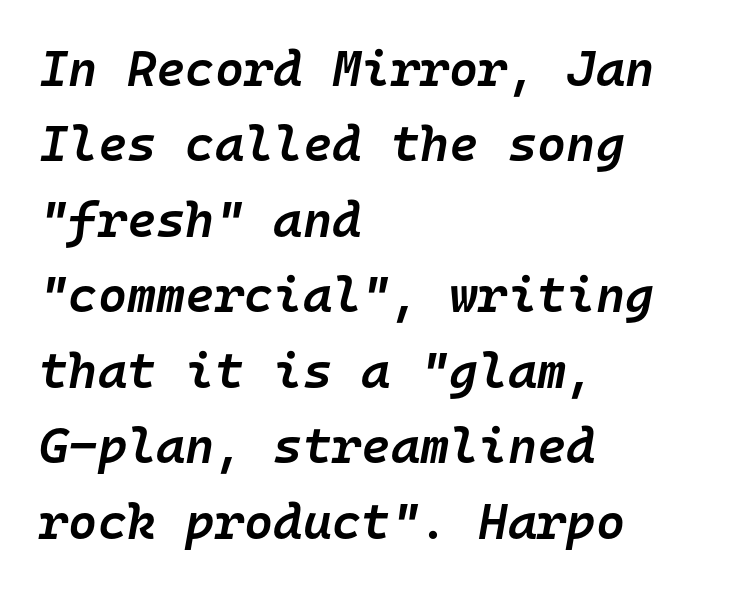
Q: Is the text bold? A: Semi-bold.
Q: Is the text italic (slanted)? A: Yes, it leans right by about 10 degrees.
Q: Is the text underlined? A: No.
Q: How is the paragraph aligned? A: Left-aligned.
Q: Is the spacing between letters normal or unusually wide? A: Normal.
Q: Is the spacing between lines tight, normal or loose? A: Normal.
Q: Width (condensed, normal, or wide)? A: Normal.
Q: Stroke contrast? A: Low.
Q: x-height? A: Medium.
Q: Monospaced? A: Yes.
